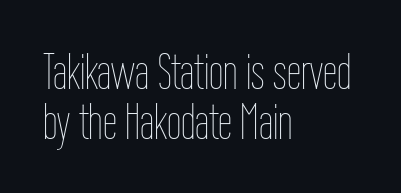
Each row of text sits above clean, open space. The weight would be labelled regular, book, light, or lighter still. Do the characters align in a grid? No, the font is proportional. Ordinary non-slanted type is in use.
